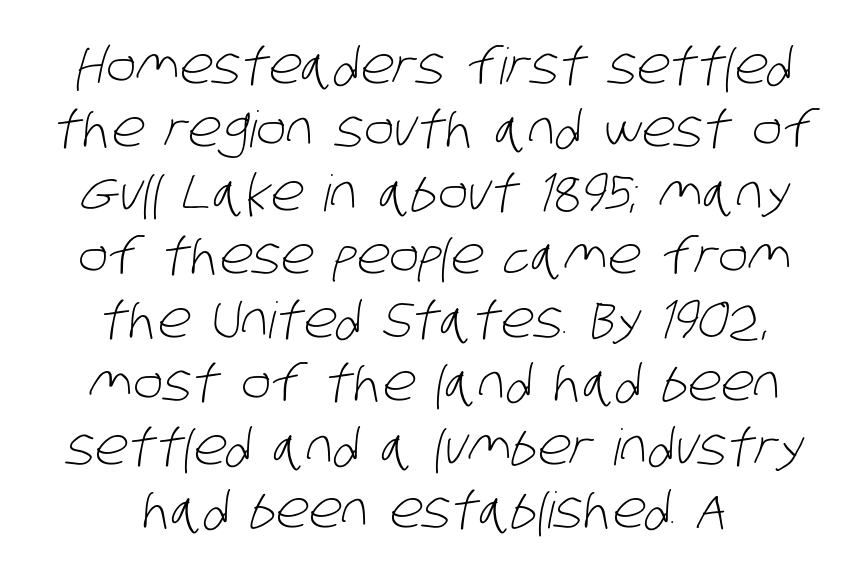
A typesetter would call this proportional, since set widths differ per character. Beneath every word, the page is bare. The face used here is rendered with its standard letterfit. Ink coverage per letter is moderate at most.
